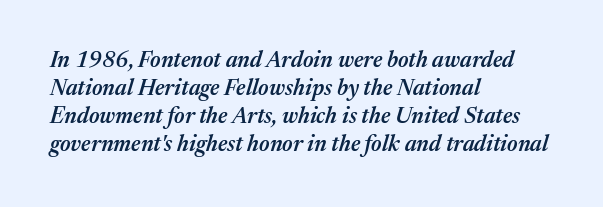
Q: Is the text bold? A: Semi-bold.
Q: Is the text italic (slanted)? A: Yes, it leans right by about 17 degrees.
Q: Is the text underlined? A: No.
Q: How is the paragraph aligned? A: Left-aligned.
Q: Is the spacing between letters normal or unusually wide? A: Normal.
Q: Is the spacing between lines tight, normal or loose? A: Normal.
